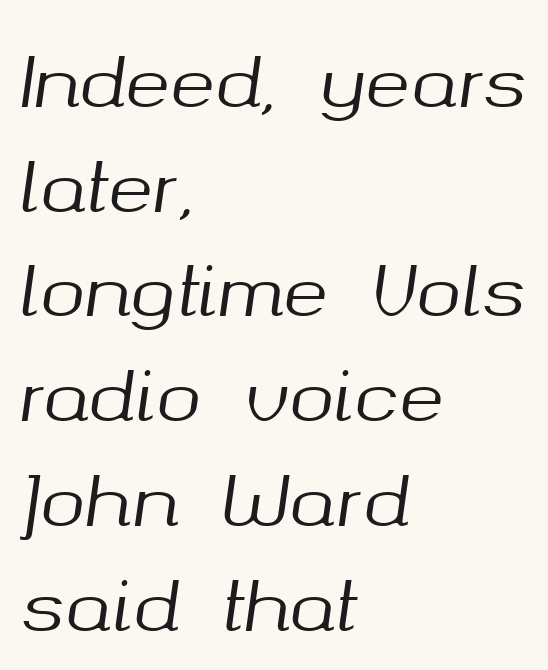
The face used here is rendered with its standard letterfit. A bare baseline throughout the passage. The typography opts for an oblique posture over an upright one. You could not count columns in this text — the font is proportionally spaced. Leftover space on each line is placed entirely after the last word. The block of text has a typical density, with ordinary space between rows.
